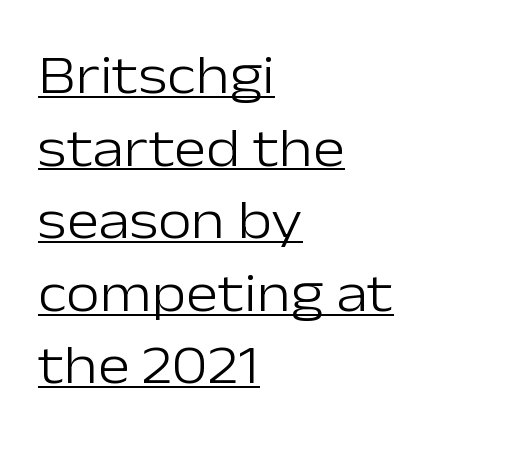
The passage is arranged the way most books set body copy — flush left. Between one letter and the next there's only the usual sliver of space. Are there feet on the stems? There aren't — it's a sans. Each new line begins a customary step beneath the previous one. Do the characters align in a grid? No, the font is proportional.
